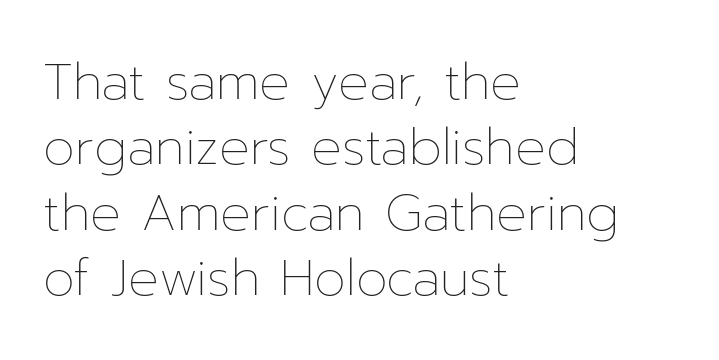
Rule under the text: the space is simply empty. The vertical gap from one line to the next is medium. A roman cut, with each character standing at attention. This rendering uses left alignment, leaving the right contour irregular. No extra tracking has been applied to these lines. On a weight scale, this lands at 450 or below.
